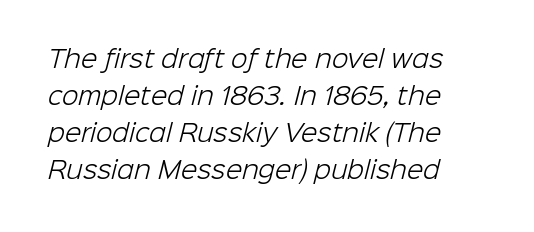
Q: Is the text bold? A: No.
Q: Is the text underlined? A: No.
Q: How is the paragraph aligned? A: Left-aligned.
Q: Is the spacing between letters normal or unusually wide? A: Normal.
Q: Is the spacing between lines tight, normal or loose? A: Normal.
